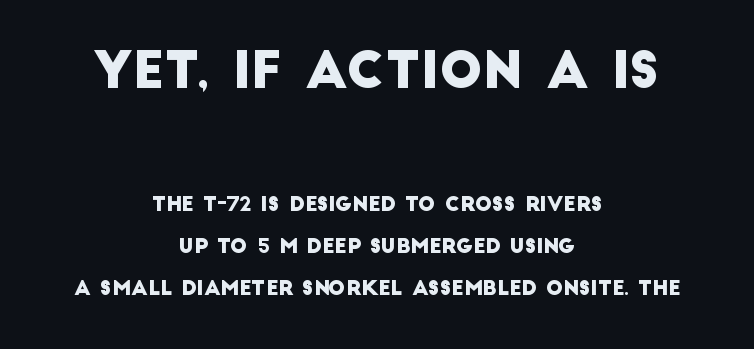
Letterform terminals end flat and unadorned throughout the passage. The gap between lines stays unmarked. Casual observation: everything's sitting right in the middle. Interline gaps are noticeably wide in this sample. Reading top to bottom, the characters get smaller at the block break.
